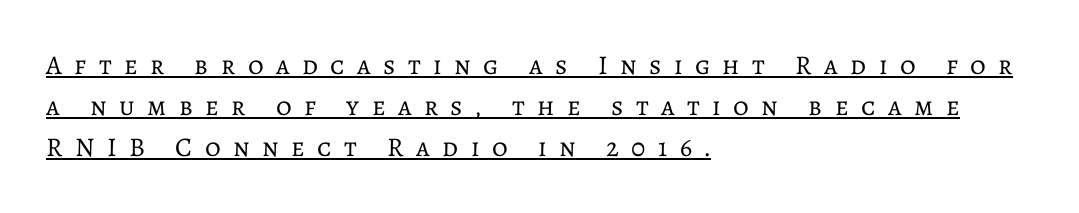
Q: Is the text bold? A: No.
Q: Is the text italic (slanted)? A: No, it is upright.
Q: Is the text underlined? A: Yes.
Q: How is the paragraph aligned? A: Left-aligned.
Q: Is the spacing between letters normal or unusually wide? A: Unusually wide.
Q: Is the spacing between lines tight, normal or loose? A: Normal.
